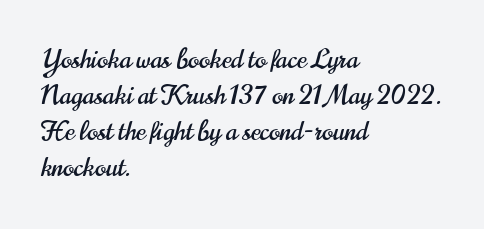
Every row of glyphs begins at an identical x-position on the left. Descenders are the only things crossing below the line. Horizontal bands of white between lines are of average thickness.
